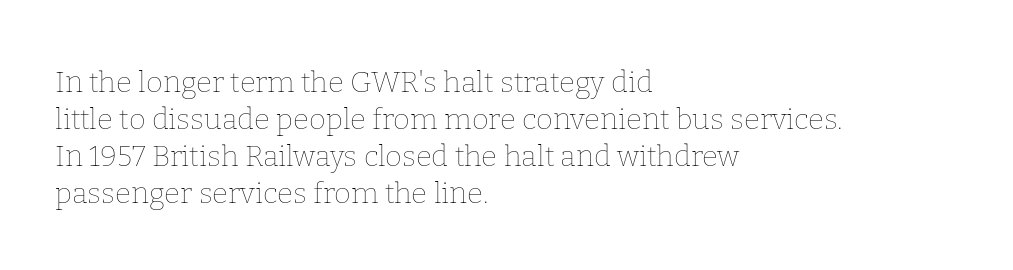
Q: Is the text bold? A: No.
Q: Is the text italic (slanted)? A: No, it is upright.
Q: Is the text underlined? A: No.
Q: How is the paragraph aligned? A: Left-aligned.
Q: Is the spacing between letters normal or unusually wide? A: Normal.
Q: Is the spacing between lines tight, normal or loose? A: Normal.
Q: Width (condensed, normal, or wide)? A: Normal.
Q: Stroke contrast? A: Low.
Q: x-height? A: Medium.
Q: Monospaced? A: No.
